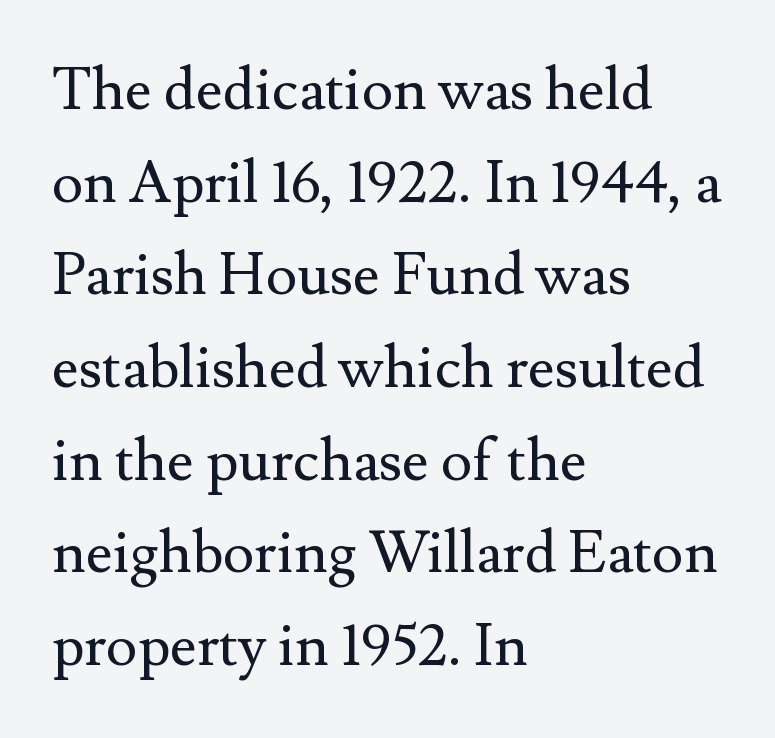
Standard letterfit; no display-style spreading of the glyphs. Note the varied advance widths — an 'i' is clearly narrower than an 'm'. Heaviness? Minimal to ordinary, like unemphasized prose. The leading is moderate, giving the passage an even texture. The font's upright variant was chosen for this text.
